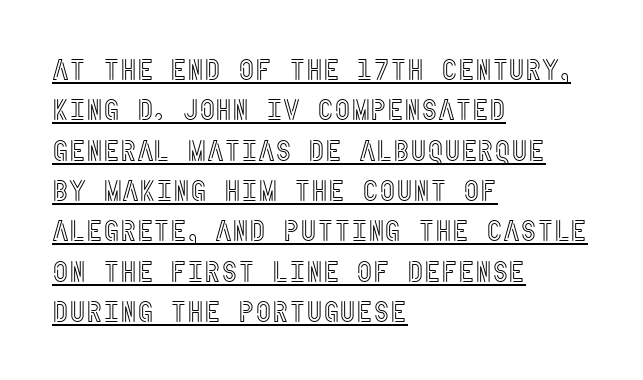
Caption: standard tracking, unaltered. Decoration check: the copy is underlined. Alignment: flush left. The rendering uses a moderate line-height, typical for paragraphs. The font's upright variant was chosen for this text.
